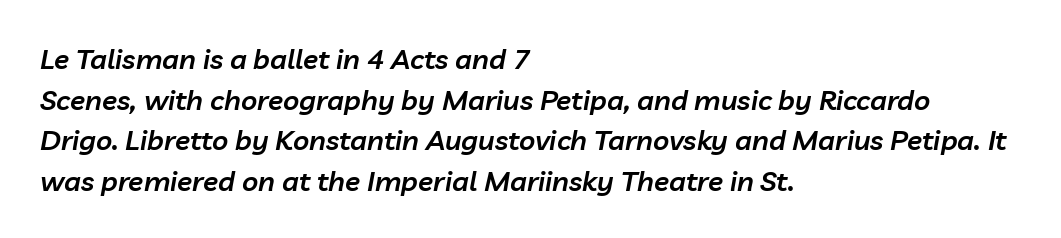
Descenders hang freely into open space. The font's italic variant was chosen for this text. A typesetter would call this zero additional tracking. The space between consecutive lines is moderate. The lines in this sample share a left origin and differ only in where they stop. Do the characters align in a grid? No, the font is proportional.
